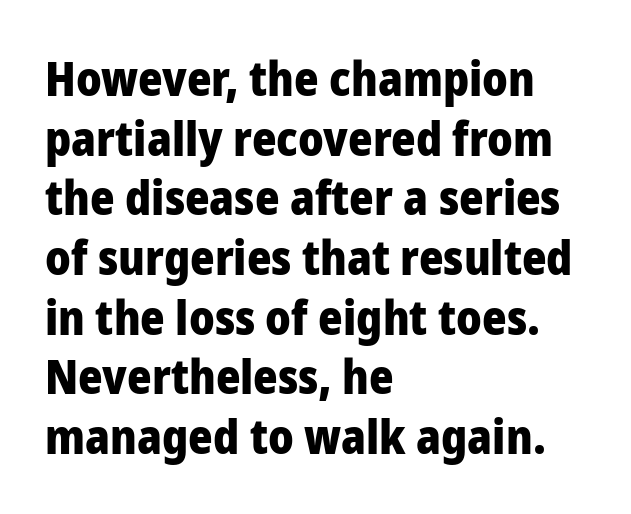
The image shows 47 px heavy sans-serif type, upright; set left-aligned, normal line spacing (1.27x), normal letter spacing, not underlined; low stroke contrast and a medium x-height.
